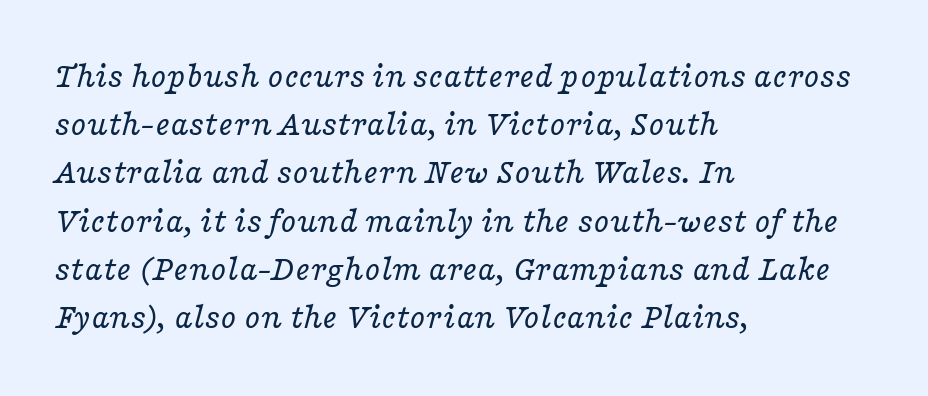
The image shows 36 px regular-weight, wide serif type, italic (leaning right); set left-aligned, normal line spacing (1.34x), normal letter spacing, not underlined; low stroke contrast and a medium x-height.
